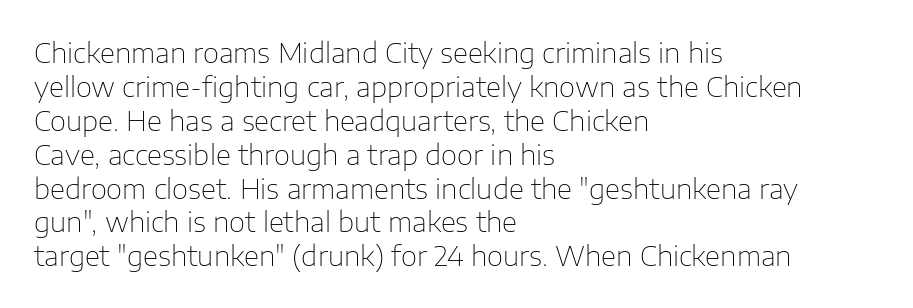
{"serif": "no", "italic": "no", "bold": "no", "weight": "thin", "width": "normal", "stroke_contrast": "low", "x_height": "medium", "monospaced": "no", "underline": "no", "align": "left", "line_spacing_ratio": 1.21, "letter_spacing": "normal", "letter_spacing_em": 0.0, "glyph_px": 28}
